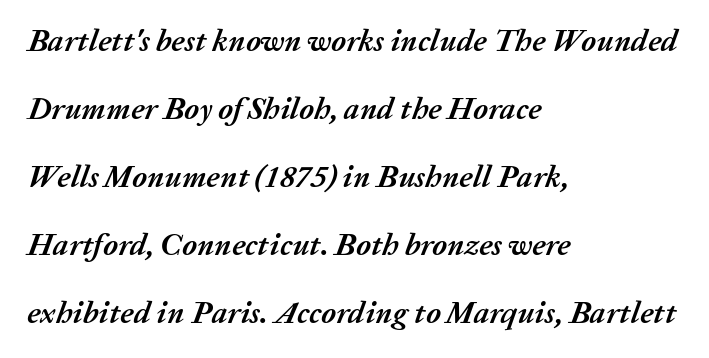
Q: Is the text bold? A: Yes.
Q: Is the text italic (slanted)? A: Yes, it leans right by about 20 degrees.
Q: Is the text underlined? A: No.
Q: How is the paragraph aligned? A: Left-aligned.
Q: Is the spacing between letters normal or unusually wide? A: Normal.
Q: Is the spacing between lines tight, normal or loose? A: Loose.
Q: Width (condensed, normal, or wide)? A: Normal.
Q: Stroke contrast? A: Medium.
Q: x-height? A: Medium.
Q: Monospaced? A: No.
